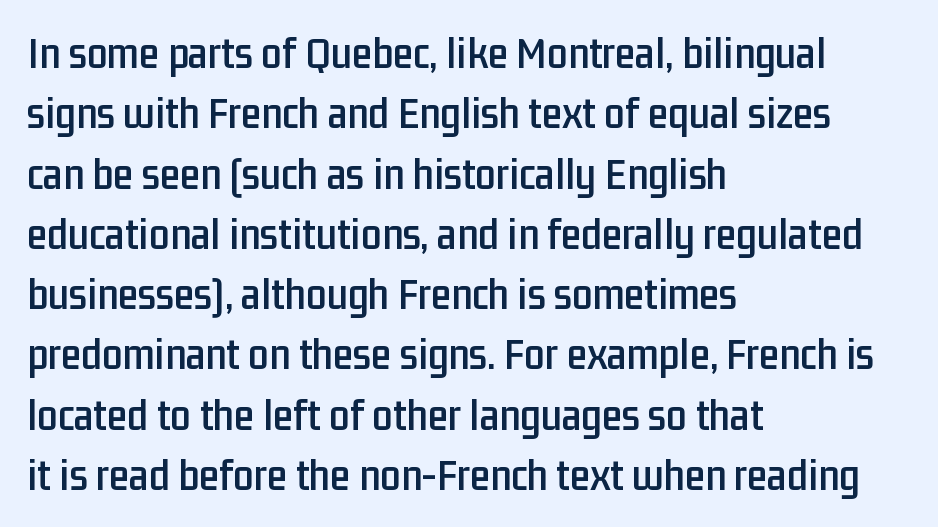
Q: Is the text italic (slanted)? A: No, it is upright.
Q: Is the typeface a serif or a sans-serif typeface? A: Sans-serif.
Q: Is the text underlined? A: No.
Q: How is the paragraph aligned? A: Left-aligned.
Q: Is the spacing between letters normal or unusually wide? A: Normal.
Q: Is the spacing between lines tight, normal or loose? A: Normal.
Q: Width (condensed, normal, or wide)? A: Condensed.
Q: Stroke contrast? A: Low.
Q: x-height? A: Medium.
Q: Monospaced? A: No.
